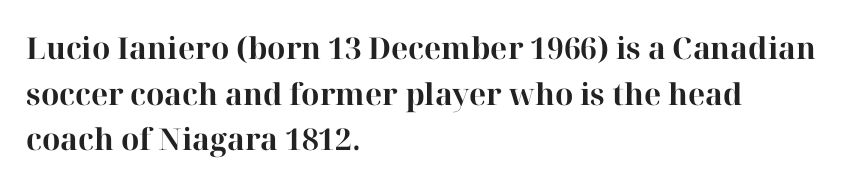
Q: Is the text bold? A: Yes.
Q: Is the text italic (slanted)? A: No, it is upright.
Q: Is the typeface a serif or a sans-serif typeface? A: Serif.
Q: Is the text underlined? A: No.
Q: How is the paragraph aligned? A: Left-aligned.
Q: Is the spacing between letters normal or unusually wide? A: Normal.
Q: Is the spacing between lines tight, normal or loose? A: Normal.
Q: Width (condensed, normal, or wide)? A: Normal.
Q: Stroke contrast? A: High.
Q: x-height? A: Medium.
Q: Monospaced? A: No.
